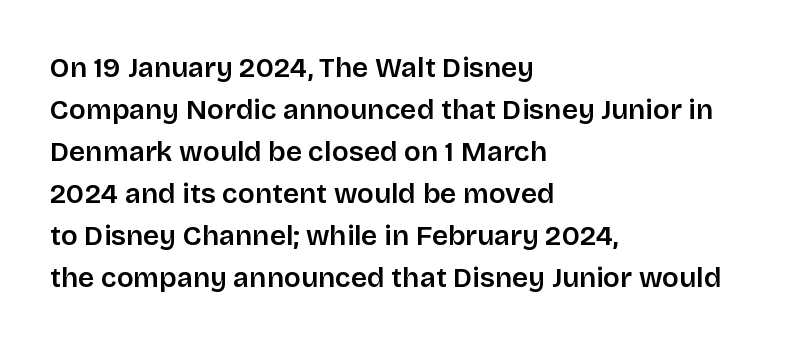
{"serif": "no", "italic": "no", "bold": "semi", "weight": "semibold", "width": "normal", "stroke_contrast": "low", "x_height": "large", "monospaced": "no", "underline": "no", "align": "left", "line_spacing": "normal", "line_spacing_ratio": 1.5, "letter_spacing": "normal", "letter_spacing_em": 0.0, "glyph_px": 28}
